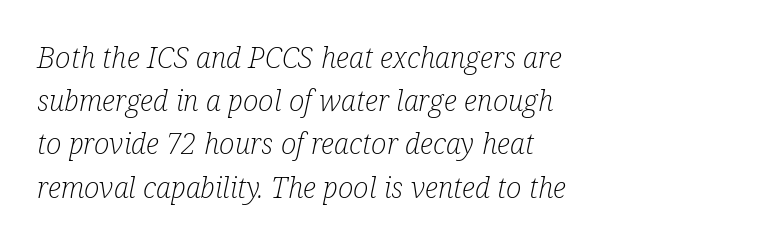
Q: Is the text bold? A: No.
Q: Is the text italic (slanted)? A: Yes, it leans right by about 12 degrees.
Q: Is the typeface a serif or a sans-serif typeface? A: Serif.
Q: Is the text underlined? A: No.
Q: How is the paragraph aligned? A: Left-aligned.
Q: Is the spacing between letters normal or unusually wide? A: Normal.
Q: Is the spacing between lines tight, normal or loose? A: Normal.
Q: Width (condensed, normal, or wide)? A: Condensed.
Q: Stroke contrast? A: Low.
Q: x-height? A: Medium.
Q: Monospaced? A: No.
